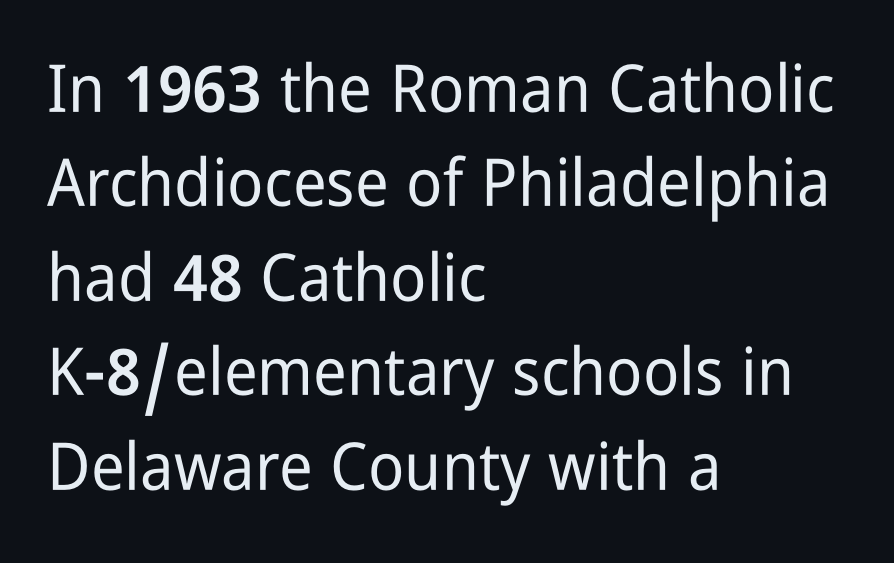
Short and long lines alike share a common starting point at left. A roman cut, with each character standing at attention. Honestly, the row spacing looks completely unremarkable. Is this a sans? Yes — the strokes have no serifs.
